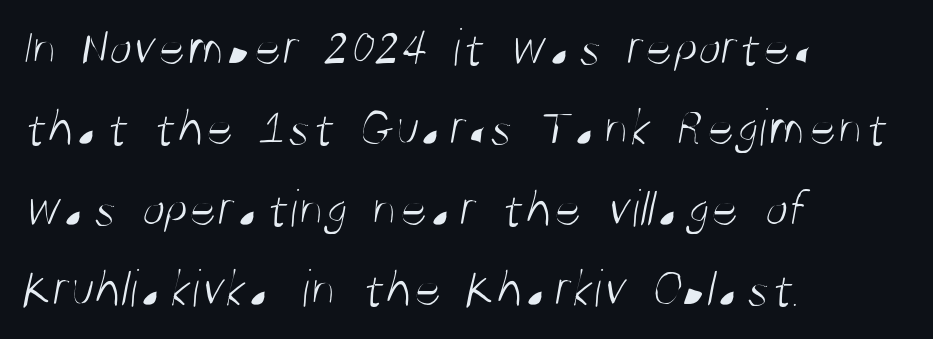
The image shows 54 px light, condensed sans-serif type; set left-aligned, normal line spacing (1.49x), normal letter spacing, not underlined; medium stroke contrast and a large x-height.
